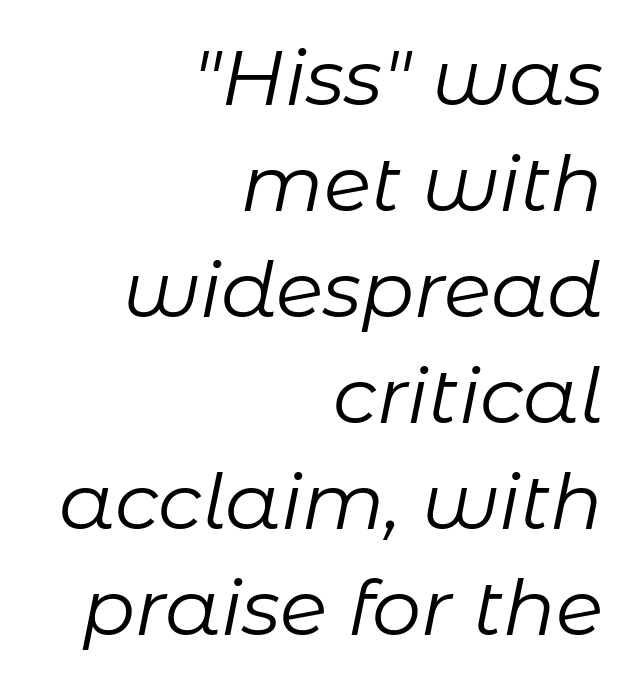
Q: Is the text bold? A: No.
Q: Is the text italic (slanted)? A: Yes, it leans right by about 11 degrees.
Q: Is the text underlined? A: No.
Q: How is the paragraph aligned? A: Right-aligned.
Q: Is the spacing between letters normal or unusually wide? A: Normal.
Q: Is the spacing between lines tight, normal or loose? A: Normal.
Q: Width (condensed, normal, or wide)? A: Normal.
Q: Stroke contrast? A: Low.
Q: x-height? A: Medium.
Q: Monospaced? A: No.
